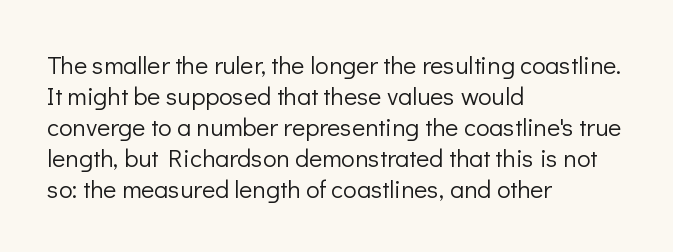
Q: Is the text bold? A: No.
Q: Is the text italic (slanted)? A: No, it is upright.
Q: Is the text underlined? A: No.
Q: How is the paragraph aligned? A: Left-aligned.
Q: Is the spacing between letters normal or unusually wide? A: Normal.
